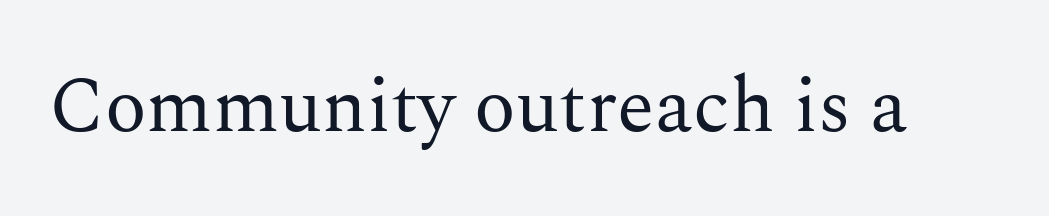
Think of a printed novel: that variable character pitch is what you see here. Italic? Not at all — the glyphs are vertical. Check where the strokes stop: tiny serifs finish them off. Words float on clear page, feet unadorned. Heaviness? Minimal to ordinary, like unemphasized prose. You could call the tracking neutral — neither tight nor loose.
